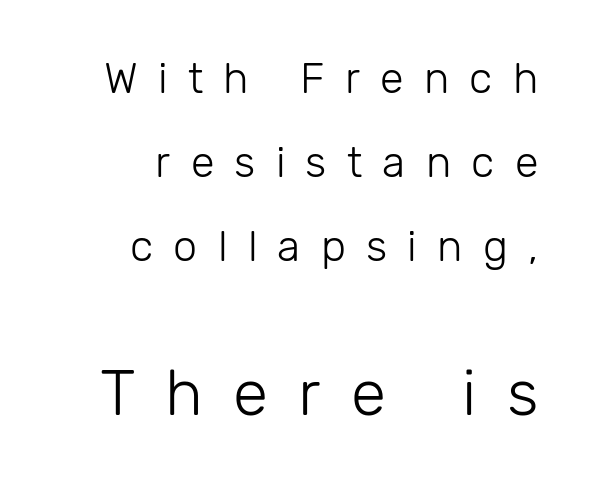
{"serif": "no", "italic": "no", "bold": "no", "weight": "light", "width": "normal", "stroke_contrast": "low", "x_height": "medium", "monospaced": "no", "underline": "no", "align": "right", "line_spacing": "loose", "line_spacing_ratio": 1.95, "letter_spacing": "wide", "letter_spacing_em": 0.47, "larger_block": "second", "size_ratio": 1.49, "glyph_px": 64}
